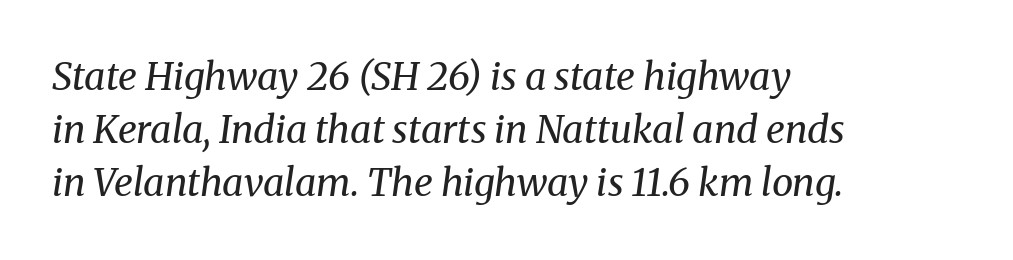
The image shows 38 px regular-weight serif type, italic (leaning right); set left-aligned, normal line spacing (1.4x), normal letter spacing, not underlined; medium stroke contrast and a medium x-height.
